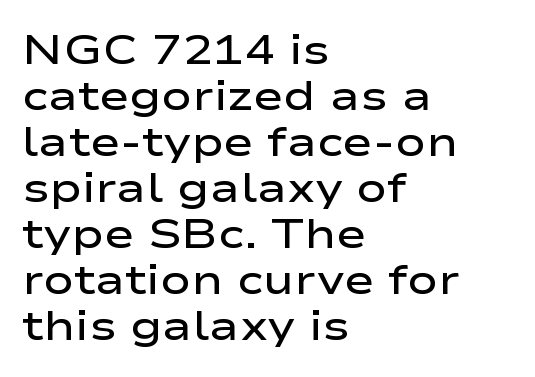
Q: Is the text bold? A: Semi-bold.
Q: Is the text italic (slanted)? A: No, it is upright.
Q: Is the typeface a serif or a sans-serif typeface? A: Sans-serif.
Q: Is the text underlined? A: No.
Q: How is the paragraph aligned? A: Left-aligned.
Q: Is the spacing between letters normal or unusually wide? A: Normal.
Q: Is the spacing between lines tight, normal or loose? A: Tight.
Q: Width (condensed, normal, or wide)? A: Wide.
Q: Stroke contrast? A: Low.
Q: x-height? A: Medium.
Q: Monospaced? A: No.
